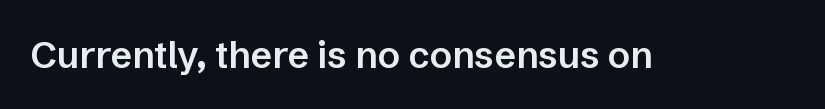
The image shows 37 px semibold sans-serif type, upright; set normal letter spacing, not underlined; low stroke contrast and a medium x-height.
